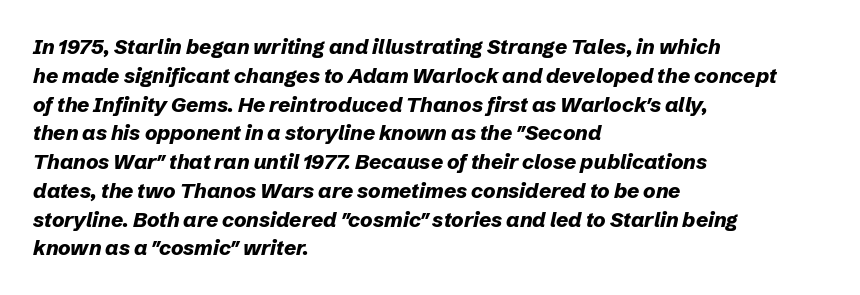
Q: Is the text bold? A: Yes.
Q: Is the text italic (slanted)? A: Yes, it leans right by about 12 degrees.
Q: Is the text underlined? A: No.
Q: How is the paragraph aligned? A: Left-aligned.
Q: Is the spacing between letters normal or unusually wide? A: Normal.
Q: Is the spacing between lines tight, normal or loose? A: Normal.
